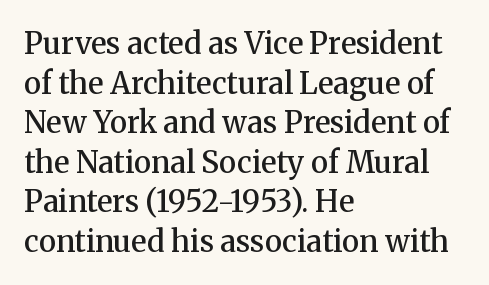
The image shows 30 px semibold serif type, upright; set left-aligned, normal line spacing (1.32x), normal letter spacing, not underlined; medium stroke contrast and a medium x-height.
